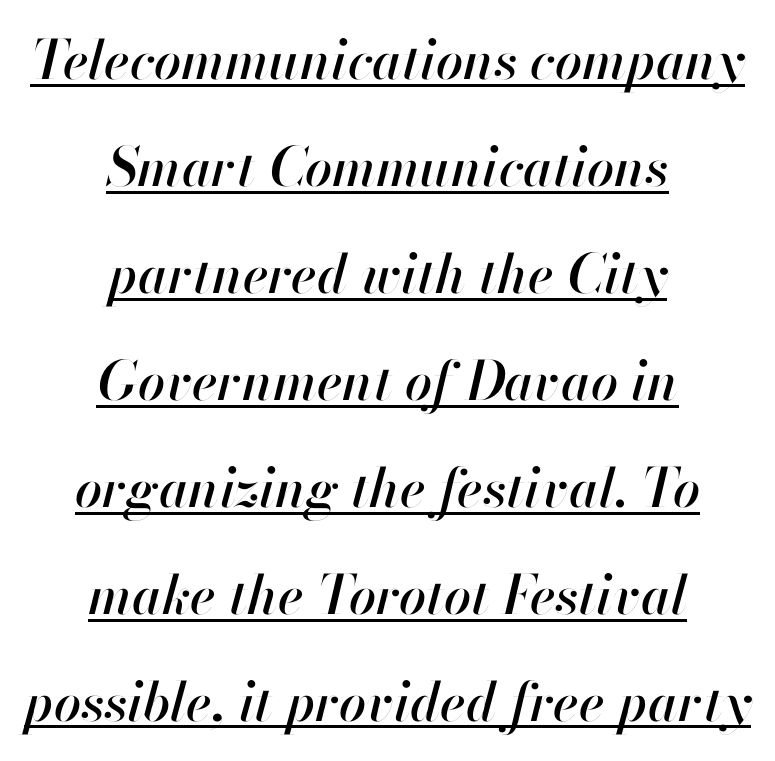
{"italic": "yes", "lean": "right", "slant_degrees": 13, "width": "normal", "stroke_contrast": "high", "x_height": "small", "monospaced": "no", "underline": "yes", "align": "center", "line_spacing": "loose", "line_spacing_ratio": 1.98, "letter_spacing": "normal", "letter_spacing_em": 0.0, "glyph_px": 54}
